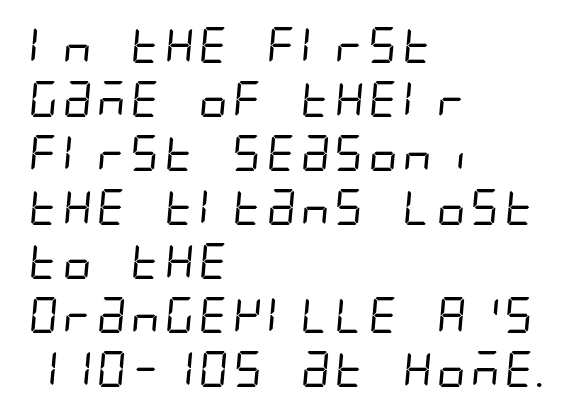
Notice how the passage keeps a crisp vertical edge on the left only. This rendering employs a face without finishing strokes, i.e., a sans-serif. The rendering uses a moderate line-height, typical for paragraphs. Descender tails drop into unmarked territory.
